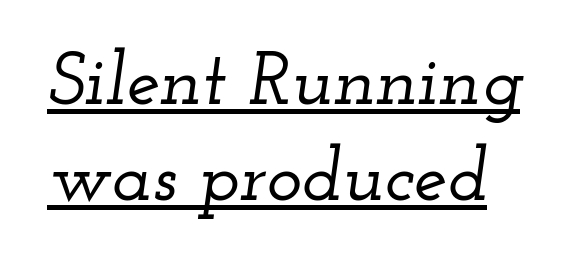
{"serif": "yes", "italic": "yes", "lean": "right", "slant_degrees": 12, "width": "wide", "stroke_contrast": "low", "x_height": "small", "monospaced": "no", "underline": "yes", "line_spacing": "normal", "line_spacing_ratio": 1.28, "letter_spacing": "normal", "letter_spacing_em": 0.0, "glyph_px": 75}
